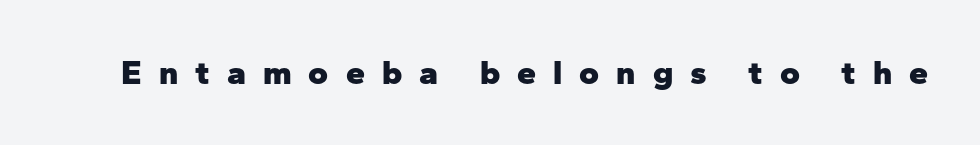
Q: Is the text bold? A: Yes.
Q: Is the text italic (slanted)? A: No, it is upright.
Q: Is the typeface a serif or a sans-serif typeface? A: Sans-serif.
Q: Is the text underlined? A: No.
Q: Is the spacing between letters normal or unusually wide? A: Unusually wide.
Q: Width (condensed, normal, or wide)? A: Normal.
Q: Stroke contrast? A: Low.
Q: x-height? A: Medium.
Q: Monospaced? A: No.
